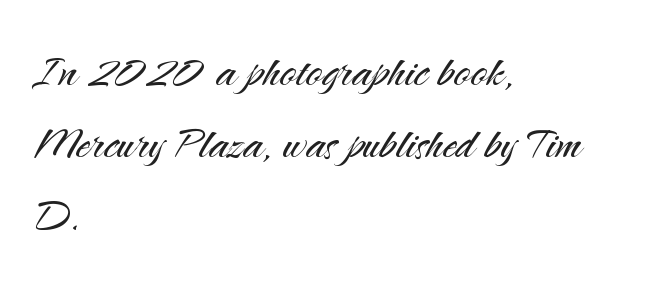
Q: Is the text bold? A: No.
Q: Is the text italic (slanted)? A: Yes.
Q: Is the typeface a serif or a sans-serif typeface? A: Sans-serif.
Q: Is the text underlined? A: No.
Q: How is the paragraph aligned? A: Left-aligned.
Q: Is the spacing between letters normal or unusually wide? A: Normal.
Q: Is the spacing between lines tight, normal or loose? A: Normal.
Q: Width (condensed, normal, or wide)? A: Normal.
Q: Stroke contrast? A: Medium.
Q: x-height? A: Small.
Q: Monospaced? A: No.
